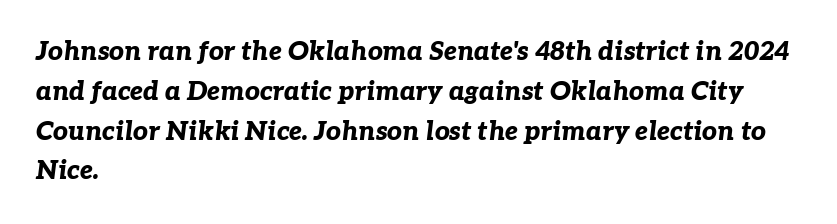
{"italic": "yes", "lean": "right", "slant_degrees": 7, "bold": "yes", "underline": "no", "align": "left", "line_spacing": "normal", "line_spacing_ratio": 1.53, "letter_spacing": "normal", "letter_spacing_em": 0.0, "glyph_px": 26}
